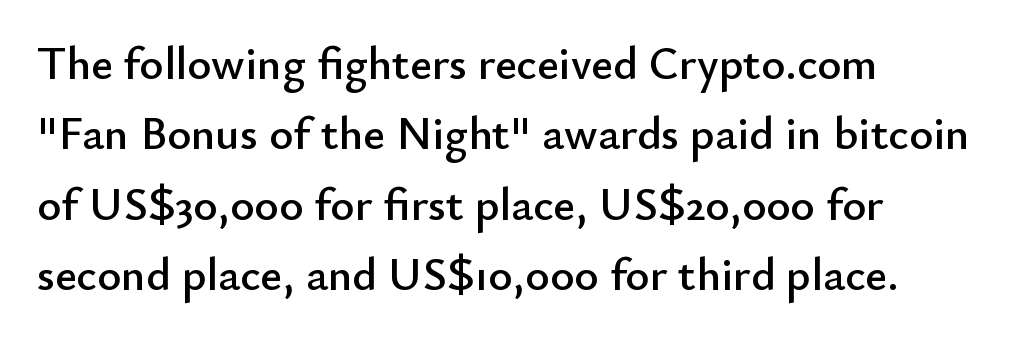
The image shows 46 px sans-serif type, upright; set left-aligned, normal line spacing (1.53x), normal letter spacing, not underlined; low stroke contrast and a small x-height.
